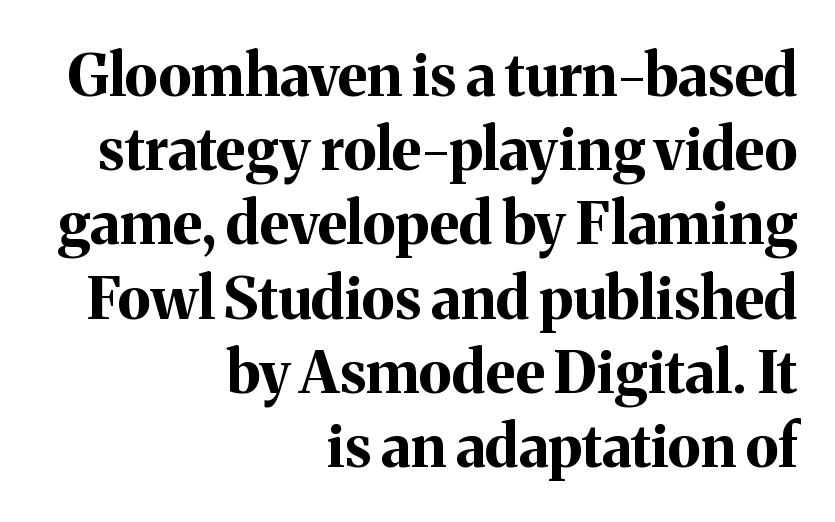
Words float on clear page, feet unadorned. A typesetter would call this leading conventional body-copy spacing. Horizontal alignment here is rightward, an uncommon choice for prose. Look at the bottom of the vertical strokes: they flare into serifs here. Letter spacing: default. Caption: bold face, heavy strokes.
